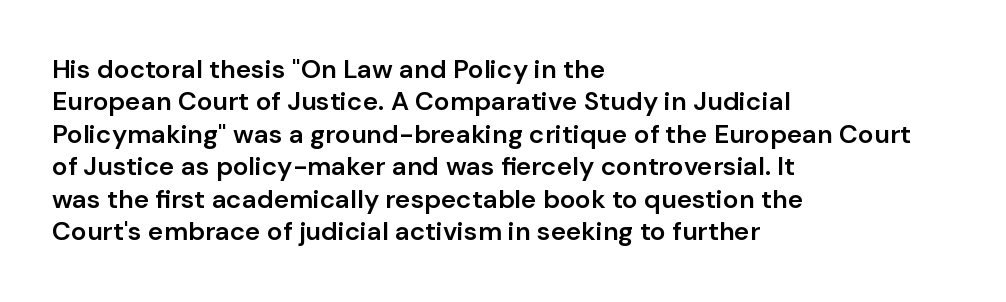
Q: Is the text bold? A: Semi-bold.
Q: Is the text italic (slanted)? A: No, it is upright.
Q: Is the text underlined? A: No.
Q: How is the paragraph aligned? A: Left-aligned.
Q: Is the spacing between letters normal or unusually wide? A: Normal.
Q: Is the spacing between lines tight, normal or loose? A: Normal.
